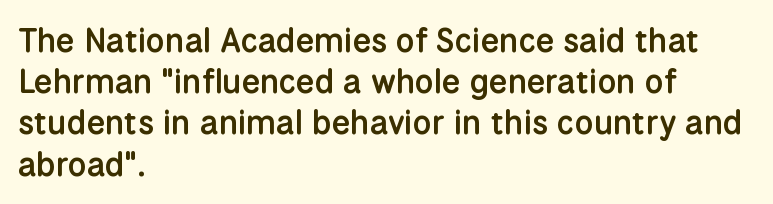
Q: Is the text bold? A: Semi-bold.
Q: Is the text italic (slanted)? A: No, it is upright.
Q: Is the typeface a serif or a sans-serif typeface? A: Sans-serif.
Q: Is the text underlined? A: No.
Q: How is the paragraph aligned? A: Left-aligned.
Q: Is the spacing between letters normal or unusually wide? A: Normal.
Q: Is the spacing between lines tight, normal or loose? A: Normal.
Q: Width (condensed, normal, or wide)? A: Normal.
Q: Stroke contrast? A: Low.
Q: x-height? A: Medium.
Q: Monospaced? A: No.
